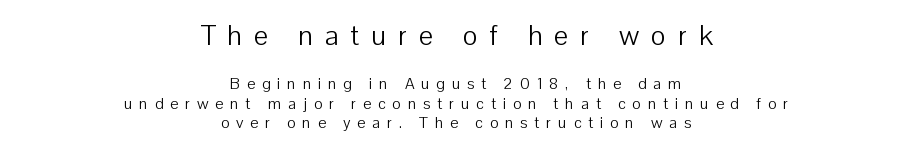
The image shows 28 px light sans-serif type, upright; set centered, line spacing 1.21x, unusually wide letter spacing (+0.43 em), not underlined; the first (top) block is 1.75x larger; low stroke contrast and a medium x-height.
